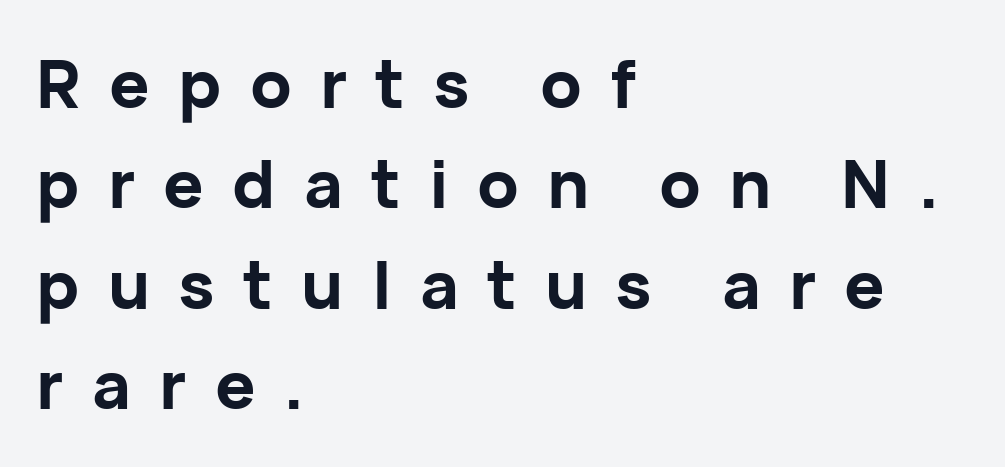
The face used here is proportionally spaced, like ordinary book or web type. Posture: straight, roman, zero tilt. The rendering anchors every line to the left-hand side. Glance below the letters and you will spot only blank space. These words are printed bold, with thick strokes throughout. Compared with typical body copy, the letter spacing here is much looser.
